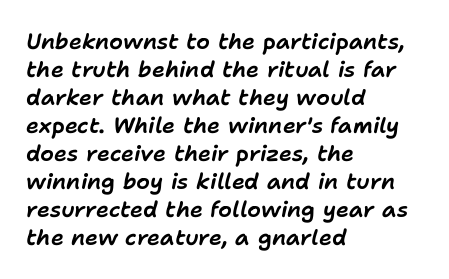
Q: Is the text italic (slanted)? A: Yes, it leans right by about 11 degrees.
Q: Is the text underlined? A: No.
Q: How is the paragraph aligned? A: Left-aligned.
Q: Is the spacing between letters normal or unusually wide? A: Normal.
Q: Is the spacing between lines tight, normal or loose? A: Normal.
